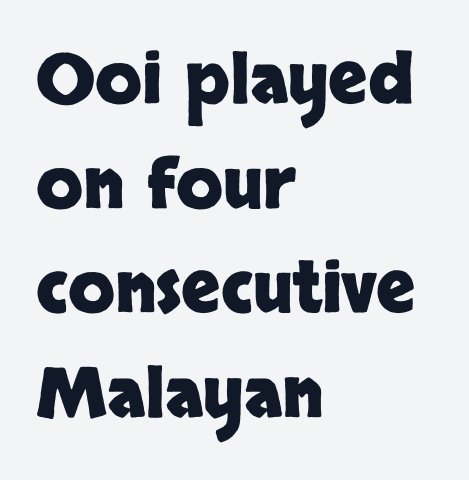
Q: Is the text bold? A: Yes.
Q: Is the text italic (slanted)? A: No, it is upright.
Q: Is the typeface a serif or a sans-serif typeface? A: Sans-serif.
Q: Is the text underlined? A: No.
Q: How is the paragraph aligned? A: Left-aligned.
Q: Is the spacing between letters normal or unusually wide? A: Normal.
Q: Is the spacing between lines tight, normal or loose? A: Normal.
Q: Width (condensed, normal, or wide)? A: Normal.
Q: Stroke contrast? A: Low.
Q: x-height? A: Large.
Q: Monospaced? A: No.
